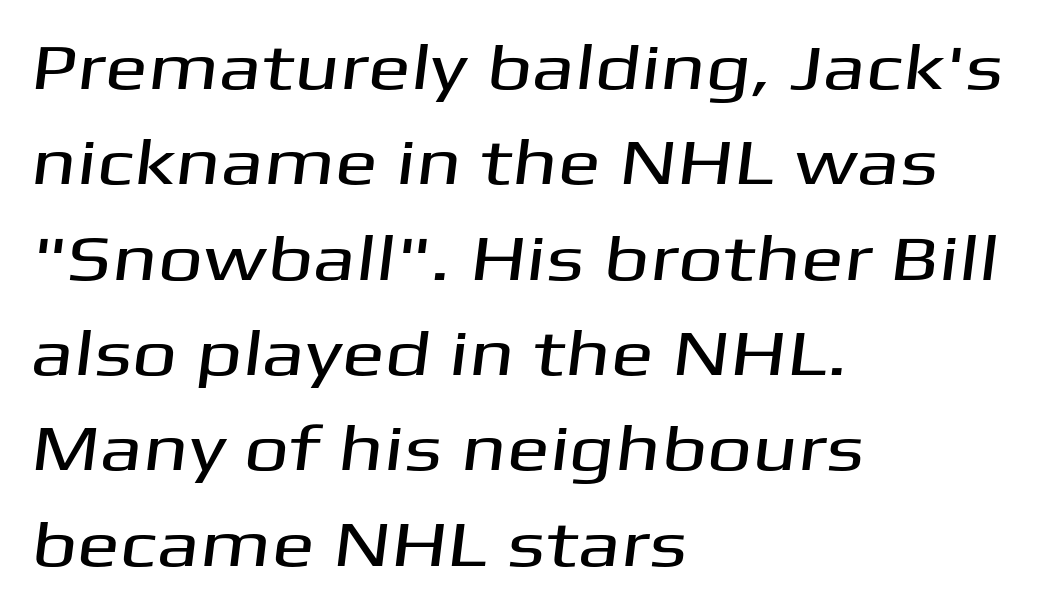
The image shows 64 px wide sans-serif type; set left-aligned, normal line spacing (1.49x), normal letter spacing, not underlined; medium stroke contrast and a medium x-height.
